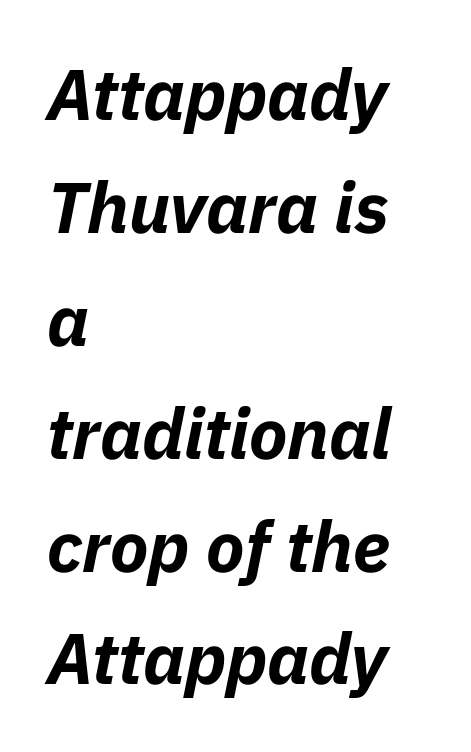
Q: Is the text bold? A: Yes.
Q: Is the text italic (slanted)? A: Yes, it leans right by about 11 degrees.
Q: Is the text underlined? A: No.
Q: How is the paragraph aligned? A: Left-aligned.
Q: Is the spacing between letters normal or unusually wide? A: Normal.
Q: Is the spacing between lines tight, normal or loose? A: Normal.
Q: Width (condensed, normal, or wide)? A: Normal.
Q: Stroke contrast? A: Low.
Q: x-height? A: Medium.
Q: Monospaced? A: No.
